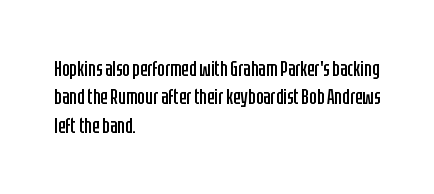
Q: Is the text bold? A: No.
Q: Is the text italic (slanted)? A: No, it is upright.
Q: Is the text underlined? A: No.
Q: How is the paragraph aligned? A: Left-aligned.
Q: Is the spacing between letters normal or unusually wide? A: Normal.
Q: Is the spacing between lines tight, normal or loose? A: Normal.
